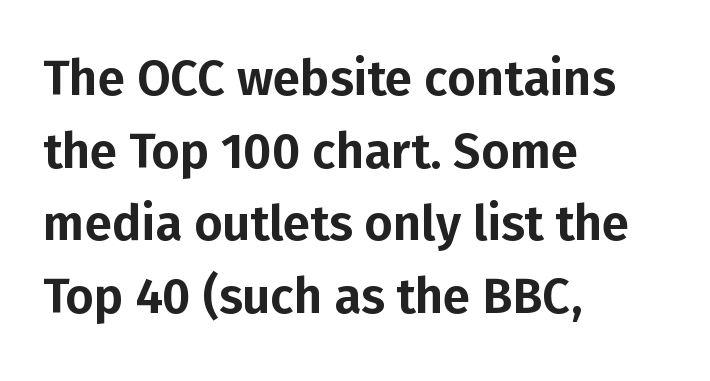
The image shows 49 px sans-serif type, upright; set left-aligned, normal line spacing (1.48x), normal letter spacing, not underlined; low stroke contrast and a medium x-height.
